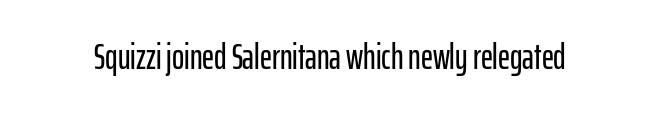
The letters sit at their default tracking, neither squeezed nor spread. The specimen reads as upright at a glance. Proportional: the letters do not fall into vertical columns. Each row of text sits above clean, open space.
